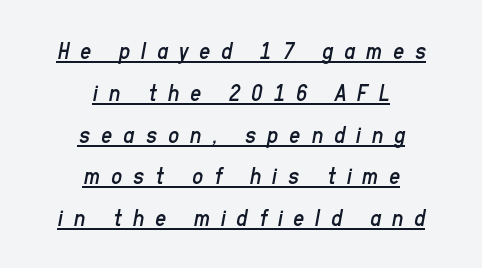
The image shows 24 px text type, italic (leaning right); set centered, line spacing 1.74x, unusually wide letter spacing (+0.46 em), underlined.
